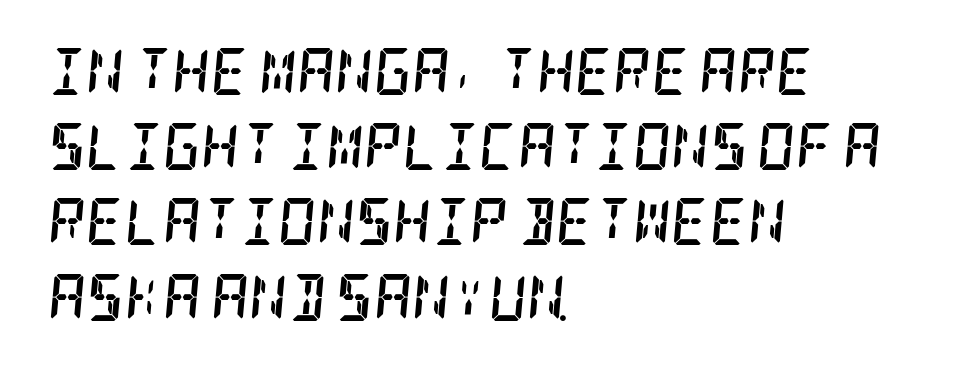
Is the type slanted? Yes — the strokes lean at a clear angle. These lines sit exactly where default settings would place them. The rag falls on the right side of this text block. Quick note: underline off. Unlike a clean sans, this face finishes its strokes with serifs. Caption: bold face, heavy strokes.
